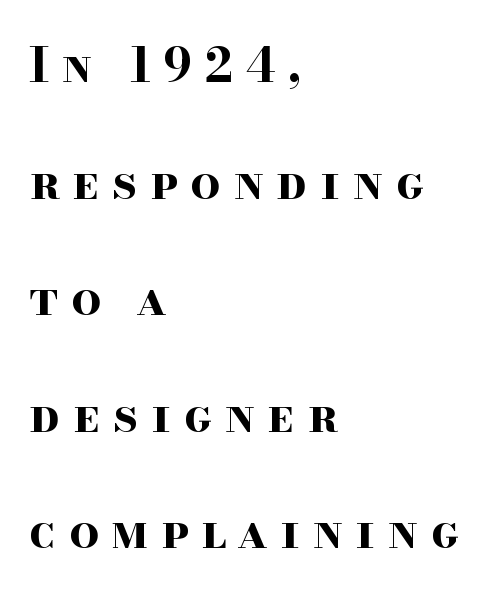
The image shows 47 px bold, wide serif type, upright; set left-aligned, loose line spacing (2.48x), unusually wide letter spacing (+0.26 em), not underlined; high stroke contrast and a small x-height.
